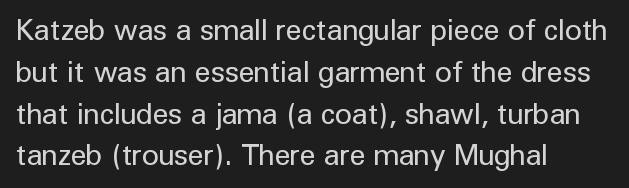
Q: Is the text bold? A: No.
Q: Is the text italic (slanted)? A: No, it is upright.
Q: Is the typeface a serif or a sans-serif typeface? A: Sans-serif.
Q: Is the text underlined? A: No.
Q: How is the paragraph aligned? A: Left-aligned.
Q: Is the spacing between letters normal or unusually wide? A: Normal.
Q: Is the spacing between lines tight, normal or loose? A: Normal.
Q: Width (condensed, normal, or wide)? A: Normal.
Q: Stroke contrast? A: Low.
Q: x-height? A: Medium.
Q: Monospaced? A: No.
